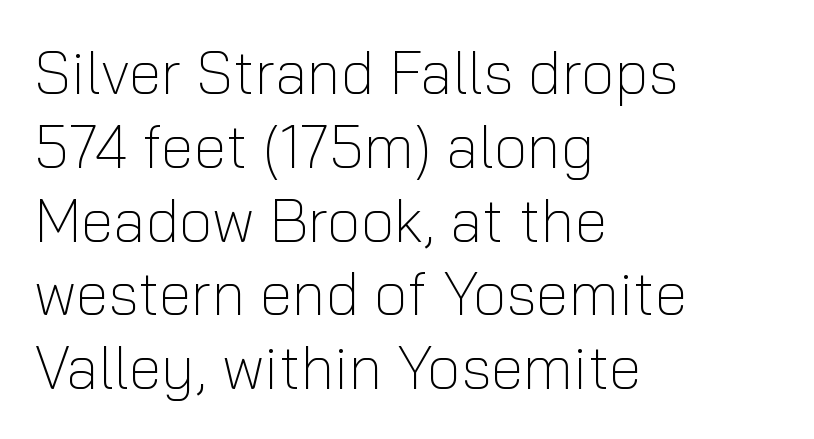
{"serif": "no", "italic": "no", "bold": "no", "weight": "light", "width": "normal", "stroke_contrast": "low", "x_height": "medium", "monospaced": "no", "underline": "no", "align": "left", "line_spacing_ratio": 1.23, "letter_spacing": "normal", "letter_spacing_em": 0.0, "glyph_px": 60}
